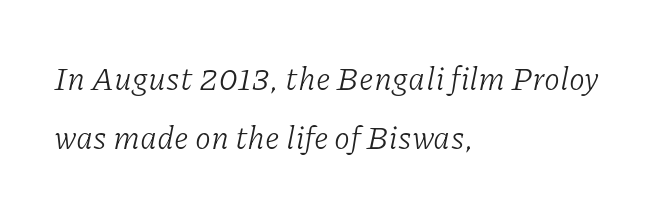
The image shows 32 px light serif type, italic (leaning right); set left-aligned, line spacing 1.85x, normal letter spacing, not underlined; low stroke contrast and a medium x-height.
